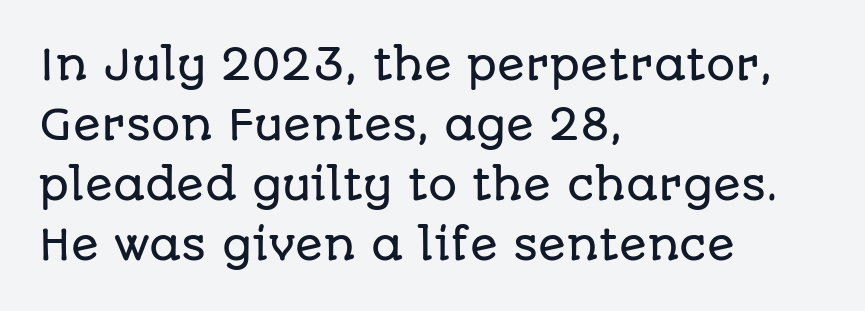
These lines stack with their left ends in a neat column. These lines are composed in type without serifs. Is there much room between lines? A standard amount, neither cramped nor airy. Characters follow at the spacing the type designer built in. Note the varied advance widths — an 'i' is clearly narrower than an 'm'.
